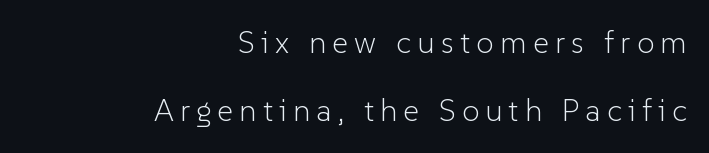
Q: Is the text bold? A: No.
Q: Is the text italic (slanted)? A: No, it is upright.
Q: Is the typeface a serif or a sans-serif typeface? A: Sans-serif.
Q: Is the text underlined? A: No.
Q: How is the paragraph aligned? A: Right-aligned.
Q: Is the spacing between letters normal or unusually wide? A: Unusually wide.
Q: Is the spacing between lines tight, normal or loose? A: Loose.
Q: Width (condensed, normal, or wide)? A: Normal.
Q: Stroke contrast? A: Low.
Q: x-height? A: Medium.
Q: Monospaced? A: No.
